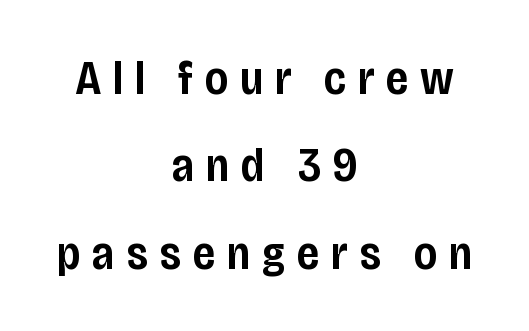
Short note: letters widely spaced. Grotesque or geometric, the face here clearly has no serifs. Its strokes are somewhat broadened, the hallmark of semibold type. If you drew a line through each stem, it would be perfectly vertical. The compositor balanced each line on the midline.
